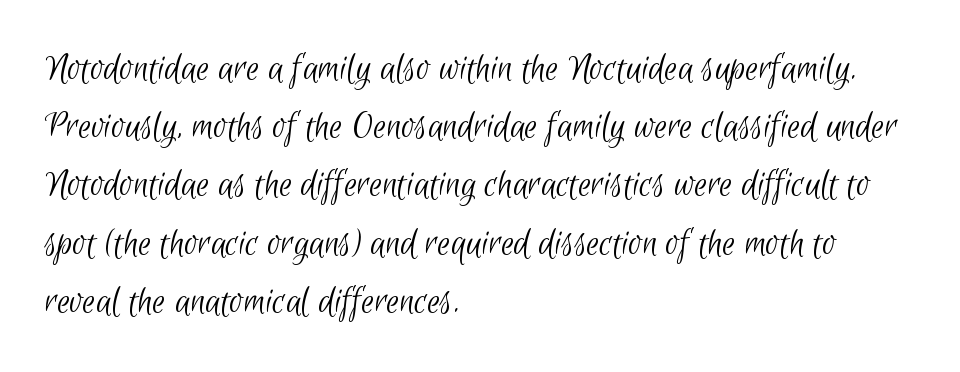
The zone under the glyphs is completely vacant. Ink coverage per letter is moderate at most. Whoever set this chose a conventional vertical rhythm. A typesetter would label this face a sans. The ragged edge is on the right, which tells us the setting is flush left.
